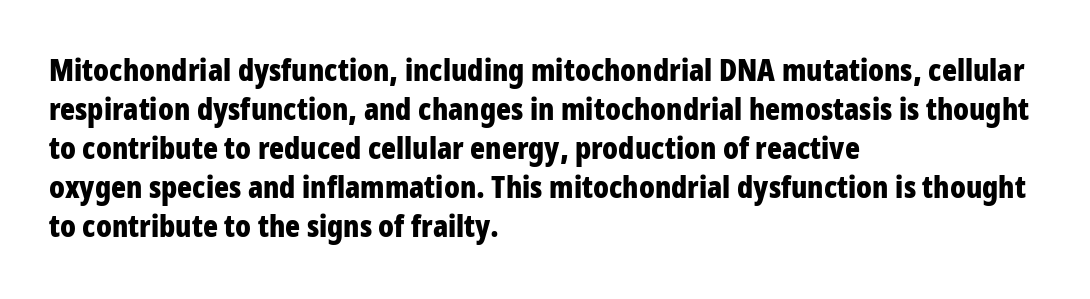
{"serif": "no", "italic": "no", "bold": "yes", "weight": "bold", "width": "condensed", "stroke_contrast": "low", "x_height": "large", "monospaced": "no", "underline": "no", "align": "left", "line_spacing": "normal", "line_spacing_ratio": 1.26, "letter_spacing": "normal", "letter_spacing_em": 0.0, "glyph_px": 31}
